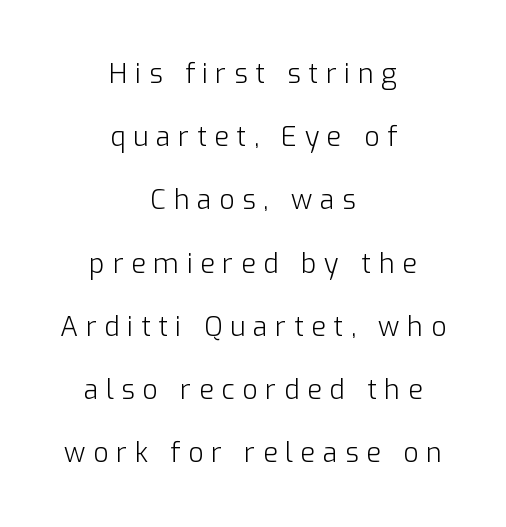
The image shows 27 px text type, upright; set centered, loose line spacing (2.34x), unusually wide letter spacing (+0.28 em), not underlined.
